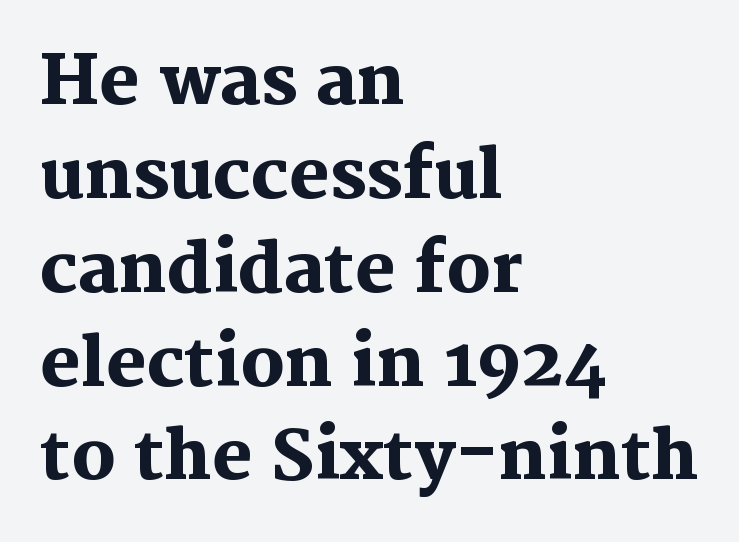
{"serif": "yes", "italic": "no", "bold": "yes", "weight": "heavy", "width": "normal", "stroke_contrast": "medium", "x_height": "medium", "monospaced": "no", "underline": "no", "align": "left", "line_spacing": "normal", "line_spacing_ratio": 1.38, "letter_spacing": "normal", "letter_spacing_em": 0.0, "glyph_px": 68}
